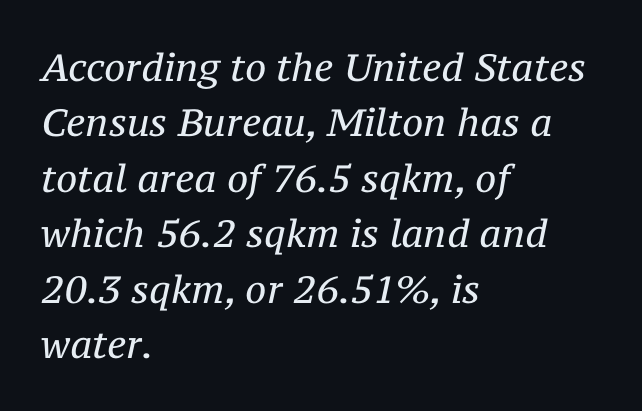
The image shows 38 px regular-weight serif type, italic (leaning right); set left-aligned, normal line spacing (1.46x), normal letter spacing, not underlined; medium stroke contrast and a medium x-height.
